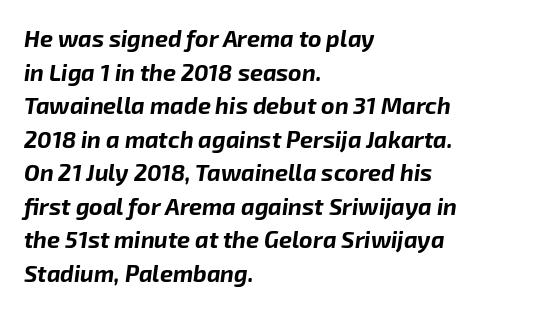
{"italic": "yes", "lean": "right", "slant_degrees": 8, "bold": "yes", "underline": "no", "align": "left", "line_spacing": "normal", "line_spacing_ratio": 1.46, "letter_spacing": "normal", "letter_spacing_em": 0.0, "glyph_px": 23}
